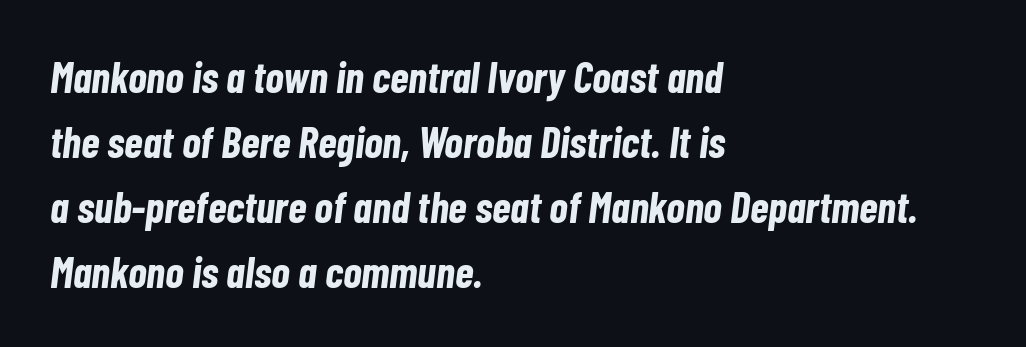
The image shows 43 px bold, condensed type, italic (leaning right); set left-aligned, normal line spacing (1.51x), normal letter spacing, not underlined; low stroke contrast and a medium x-height.
